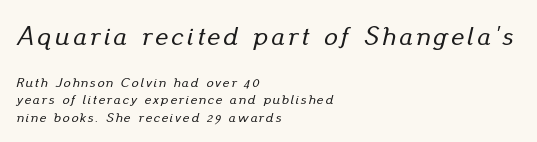
Q: Is the text italic (slanted)? A: Yes, it leans right by about 13 degrees.
Q: Is the text underlined? A: No.
Q: How is the paragraph aligned? A: Left-aligned.
Q: Is the spacing between lines tight, normal or loose? A: Normal.
Q: Which block of text is set in a larger size, the first (top) or the second (bottom)? A: The first (top) one.
